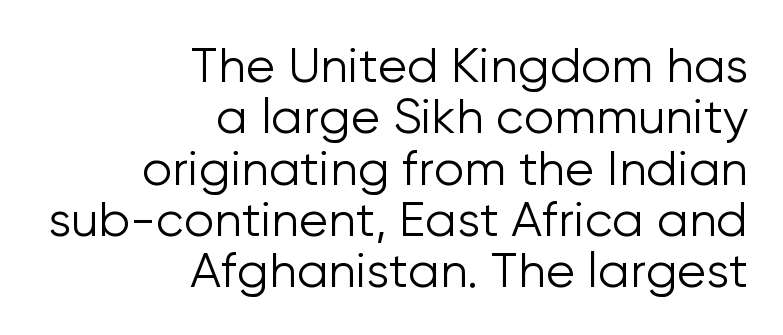
Q: Is the text bold? A: No.
Q: Is the text italic (slanted)? A: No, it is upright.
Q: Is the typeface a serif or a sans-serif typeface? A: Sans-serif.
Q: Is the text underlined? A: No.
Q: How is the paragraph aligned? A: Right-aligned.
Q: Is the spacing between letters normal or unusually wide? A: Normal.
Q: Is the spacing between lines tight, normal or loose? A: Tight.
Q: Width (condensed, normal, or wide)? A: Normal.
Q: Stroke contrast? A: Low.
Q: x-height? A: Medium.
Q: Monospaced? A: No.
